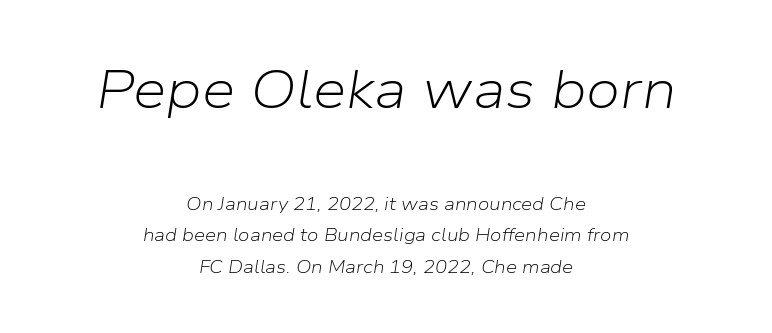
{"italic": "yes", "lean": "right", "slant_degrees": 9, "bold": "no", "weight": "light", "width": "normal", "stroke_contrast": "low", "x_height": "medium", "monospaced": "no", "underline": "no", "align": "center", "line_spacing_ratio": 1.75, "letter_spacing": "normal", "letter_spacing_em": 0.0, "larger_block": "first", "size_ratio": 3.0, "glyph_px": 54}
